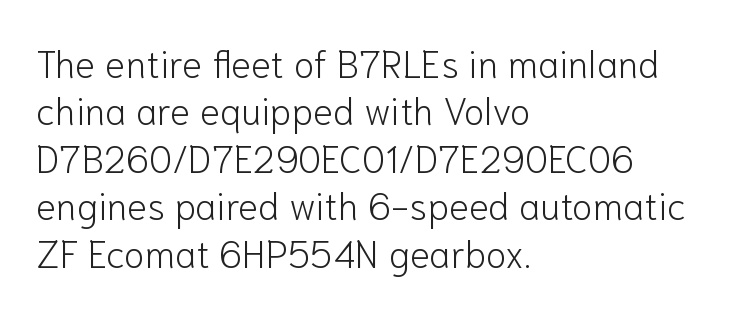
The image shows 38 px light sans-serif type, upright; set left-aligned, normal line spacing (1.25x), normal letter spacing, not underlined; low stroke contrast and a medium x-height.
